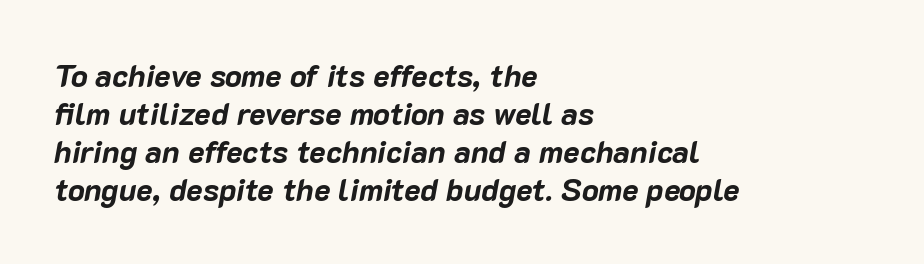
Q: Is the text bold? A: Yes.
Q: Is the text italic (slanted)? A: Yes, it leans right by about 10 degrees.
Q: Is the text underlined? A: No.
Q: How is the paragraph aligned? A: Left-aligned.
Q: Is the spacing between letters normal or unusually wide? A: Normal.
Q: Width (condensed, normal, or wide)? A: Normal.
Q: Stroke contrast? A: Low.
Q: x-height? A: Medium.
Q: Monospaced? A: No.
